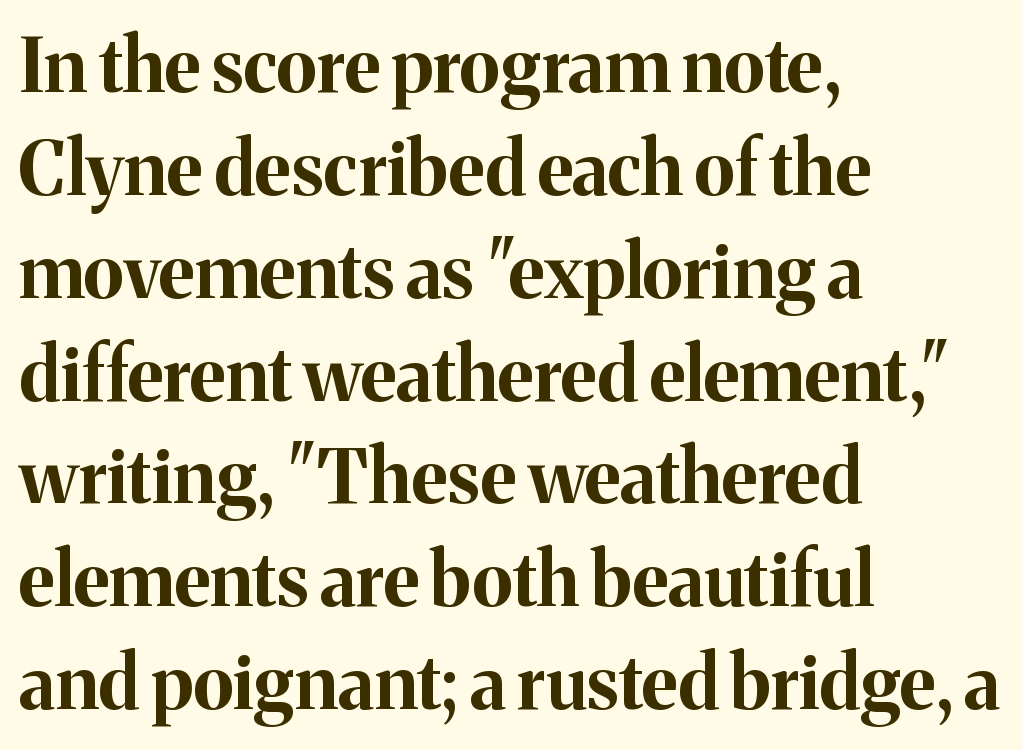
The image shows 74 px bold serif type, upright; set left-aligned, normal line spacing (1.39x), normal letter spacing, not underlined; medium stroke contrast and a medium x-height.
